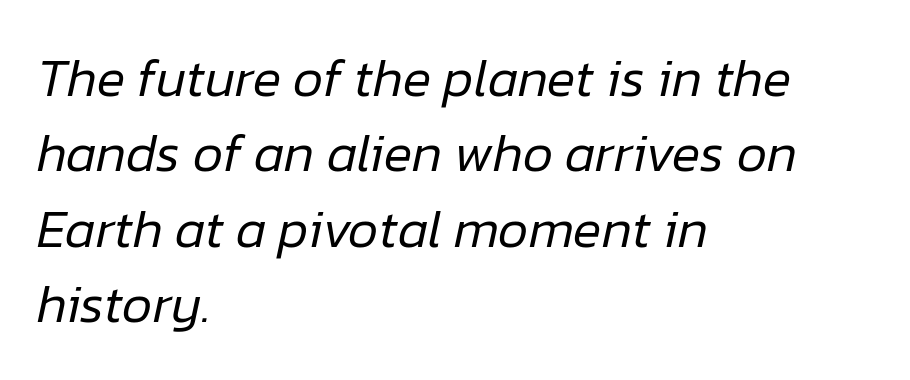
Q: Is the text bold? A: No.
Q: Is the text italic (slanted)? A: Yes, it leans right by about 12 degrees.
Q: Is the text underlined? A: No.
Q: How is the paragraph aligned? A: Left-aligned.
Q: Is the spacing between letters normal or unusually wide? A: Normal.
Q: Is the spacing between lines tight, normal or loose? A: Normal.
Q: Width (condensed, normal, or wide)? A: Normal.
Q: Stroke contrast? A: Low.
Q: x-height? A: Medium.
Q: Monospaced? A: No.
